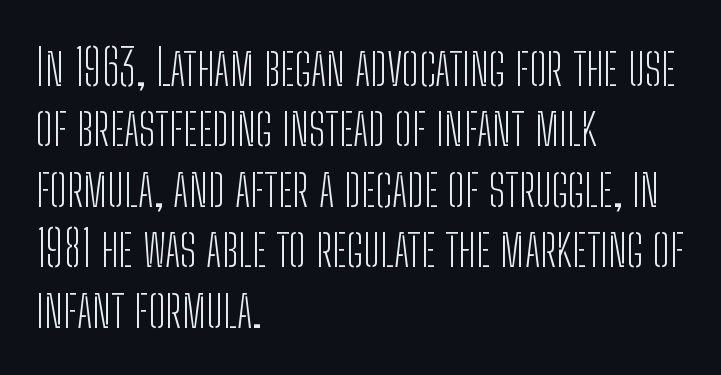
{"serif": "no", "italic": "no", "bold": "no", "weight": "light", "width": "condensed", "stroke_contrast": "low", "x_height": "medium", "monospaced": "no", "underline": "no", "align": "left", "line_spacing_ratio": 1.21, "letter_spacing": "normal", "letter_spacing_em": 0.0, "glyph_px": 50}
